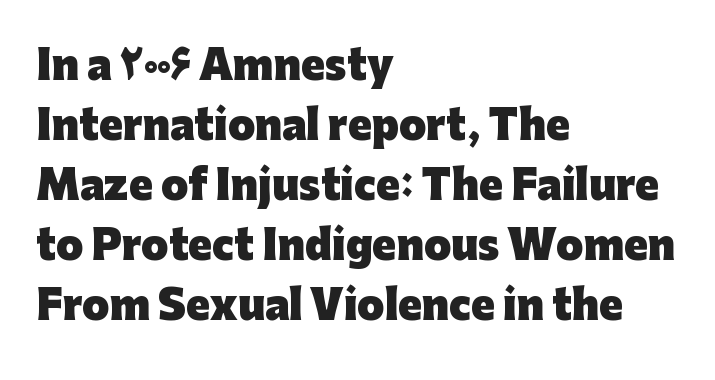
{"serif": "no", "italic": "no", "bold": "yes", "weight": "heavy", "width": "normal", "stroke_contrast": "low", "x_height": "medium", "monospaced": "no", "underline": "no", "align": "left", "line_spacing": "normal", "line_spacing_ratio": 1.54, "letter_spacing": "normal", "letter_spacing_em": 0.0, "glyph_px": 39}
